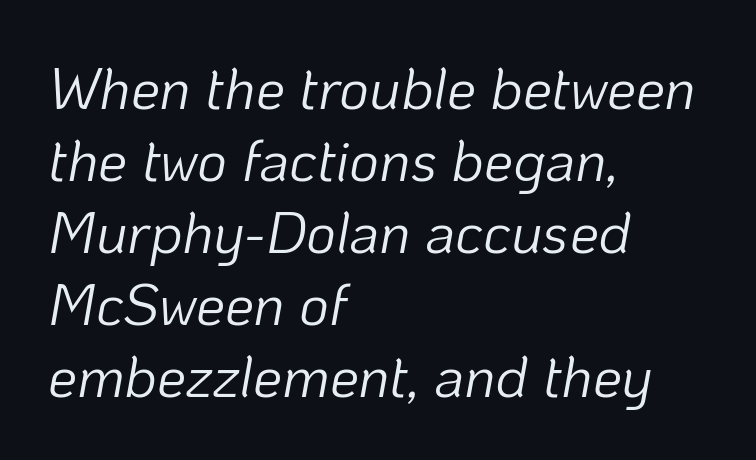
Q: Is the text bold? A: No.
Q: Is the text italic (slanted)? A: Yes, it leans right by about 10 degrees.
Q: Is the text underlined? A: No.
Q: How is the paragraph aligned? A: Left-aligned.
Q: Is the spacing between letters normal or unusually wide? A: Normal.
Q: Width (condensed, normal, or wide)? A: Normal.
Q: Stroke contrast? A: Low.
Q: x-height? A: Medium.
Q: Monospaced? A: No.
